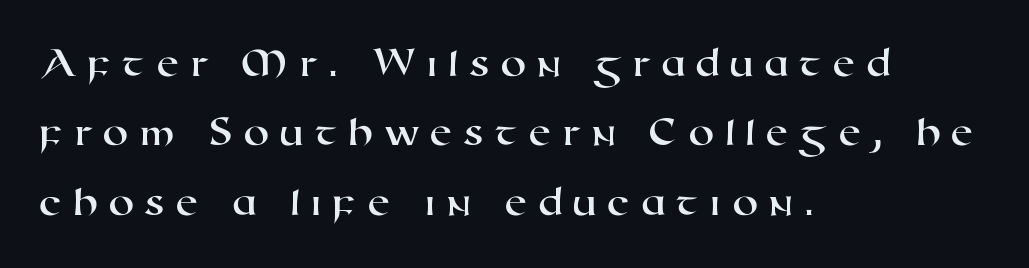
The image shows 42 px wide sans-serif type; set left-aligned, normal line spacing (1.65x), unusually wide letter spacing (+0.23 em), not underlined; high stroke contrast and a medium x-height.
